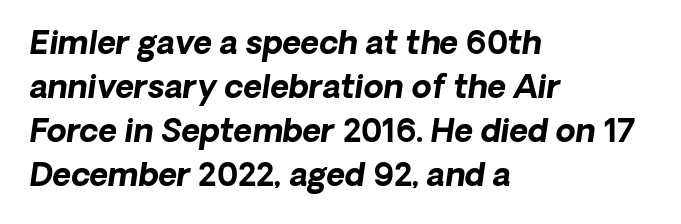
{"serif": "no", "bold": "yes", "weight": "bold", "width": "normal", "stroke_contrast": "low", "x_height": "medium", "monospaced": "no", "underline": "no", "align": "left", "line_spacing": "normal", "line_spacing_ratio": 1.37, "letter_spacing": "normal", "letter_spacing_em": 0.0, "glyph_px": 32}
